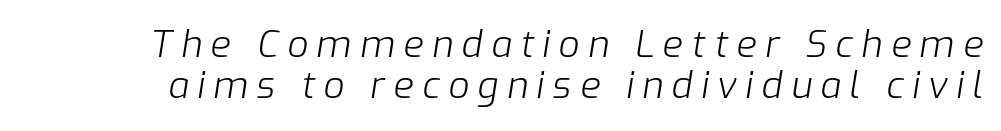
Think of a printed novel: that variable character pitch is what you see here. The rendering uses a small line-height, squeezing the rows. The baseline area is clear. The font sits on the lighter half of the weight spectrum, regular included. Slanted lettering throughout. Caption: expanded tracking, letters set apart.
